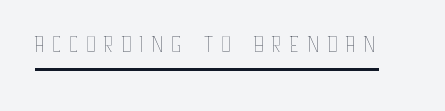
{"italic": "no", "bold": "no", "weight": "thin", "width": "condensed", "stroke_contrast": "low", "x_height": "large", "monospaced": "no", "underline": "yes", "glyph_px": 36}
